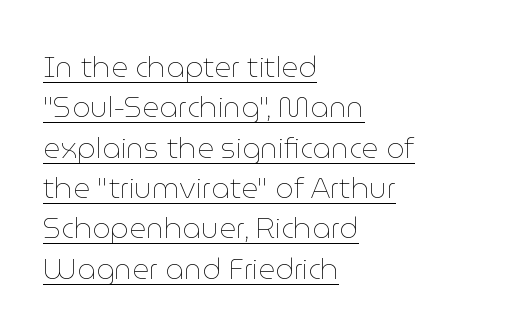
Caption: lettering with a line underneath. The leading is moderate, giving the passage an even texture. The letters sit at their default tracking, neither squeezed nor spread. Vertical stems look standard width or narrower in stroke. The paragraph has a hard left edge and a soft right edge.
